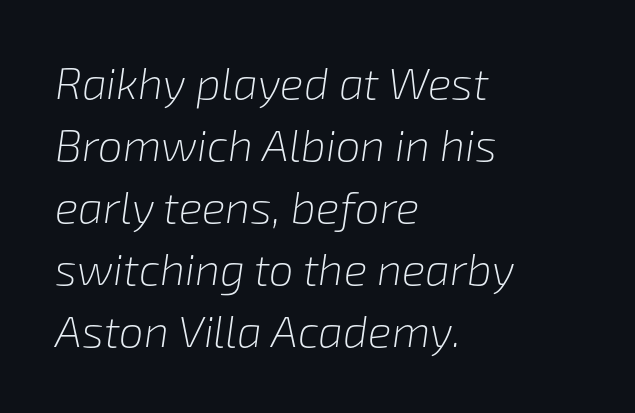
Check the space under the baseline: it is left empty. Glyph-to-glyph distance matches everyday printed text. Weight class: somewhere from thin through regular. Does the copy run flush right? No — it runs flush left. Notice how the stems are inclined rather than vertical — that's the hallmark of italics.
